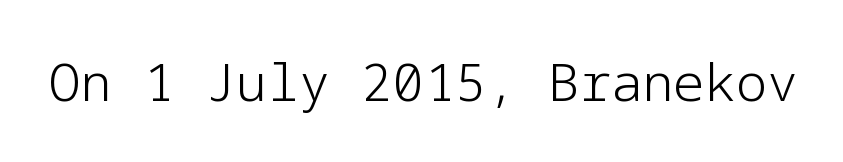
Q: Is the text bold? A: No.
Q: Is the text italic (slanted)? A: No, it is upright.
Q: Is the typeface a serif or a sans-serif typeface? A: Sans-serif.
Q: Is the text underlined? A: No.
Q: Is the spacing between letters normal or unusually wide? A: Normal.
Q: Width (condensed, normal, or wide)? A: Normal.
Q: Stroke contrast? A: Low.
Q: x-height? A: Medium.
